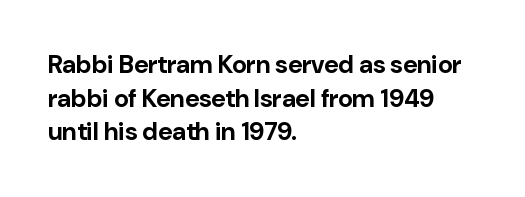
{"italic": "no", "bold": "yes", "underline": "no", "align": "left", "line_spacing": "normal", "line_spacing_ratio": 1.35, "letter_spacing": "normal", "letter_spacing_em": 0.0, "glyph_px": 25}
